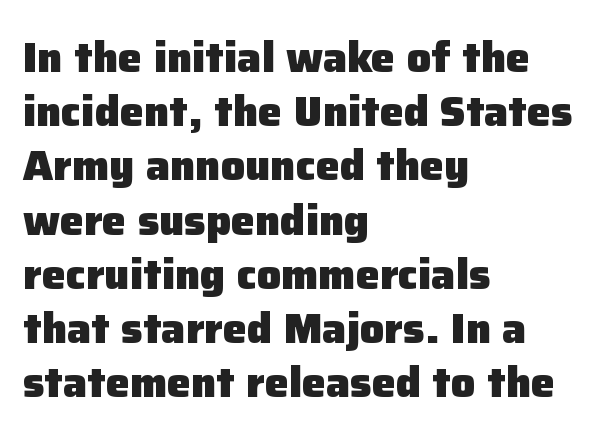
The image shows 43 px heavy sans-serif type, upright; set left-aligned, normal line spacing (1.26x), normal letter spacing, not underlined; low stroke contrast and a medium x-height.
